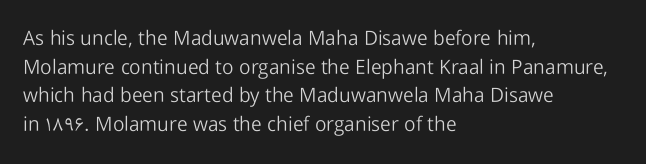
{"italic": "no", "bold": "no", "underline": "no", "align": "left", "line_spacing": "normal", "line_spacing_ratio": 1.43, "letter_spacing": "normal", "letter_spacing_em": 0.0, "glyph_px": 20}
